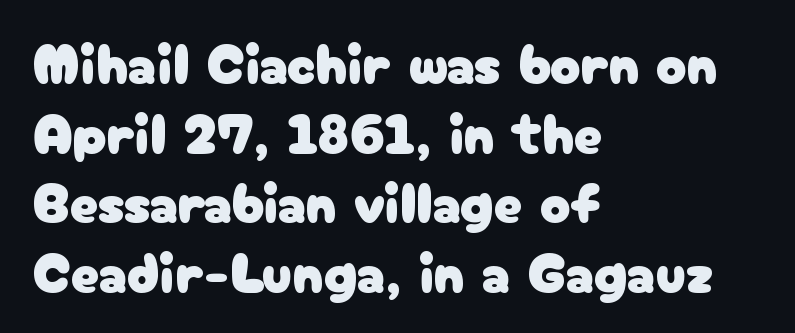
Q: Is the text italic (slanted)? A: No, it is upright.
Q: Is the typeface a serif or a sans-serif typeface? A: Sans-serif.
Q: Is the text underlined? A: No.
Q: How is the paragraph aligned? A: Left-aligned.
Q: Is the spacing between letters normal or unusually wide? A: Normal.
Q: Width (condensed, normal, or wide)? A: Normal.
Q: Stroke contrast? A: Low.
Q: x-height? A: Medium.
Q: Monospaced? A: No.
